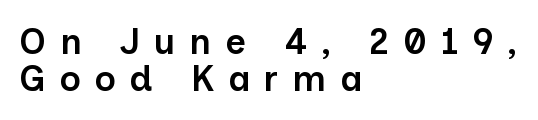
The image shows 36 px semibold sans-serif type, upright; set left-aligned, tight line spacing (1.04x), unusually wide letter spacing (+0.38 em), not underlined; low stroke contrast and a medium x-height.
